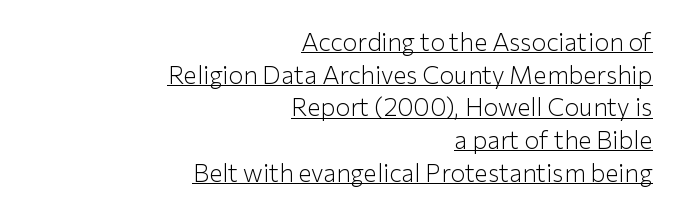
The image shows 25 px text type, upright; set right-aligned, normal line spacing (1.31x), normal letter spacing, underlined.
